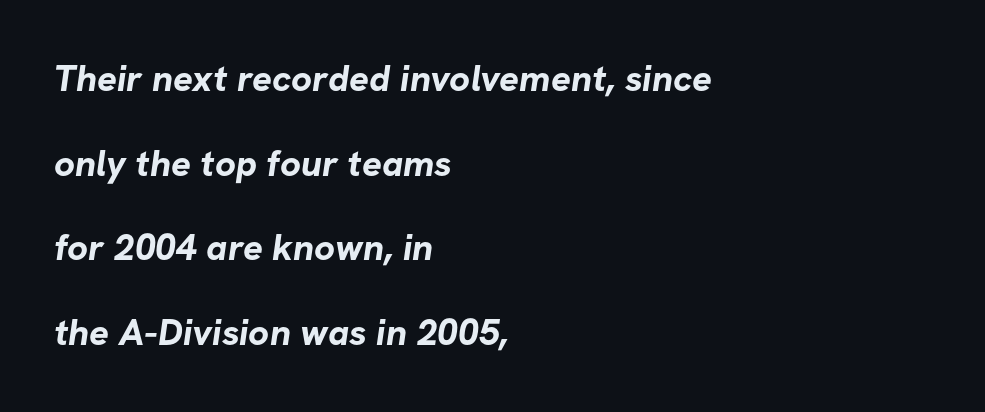
{"serif": "no", "bold": "yes", "weight": "bold", "width": "normal", "stroke_contrast": "low", "x_height": "medium", "monospaced": "no", "underline": "no", "align": "left", "line_spacing": "loose", "line_spacing_ratio": 2.29, "letter_spacing": "normal", "letter_spacing_em": 0.0, "glyph_px": 37}
